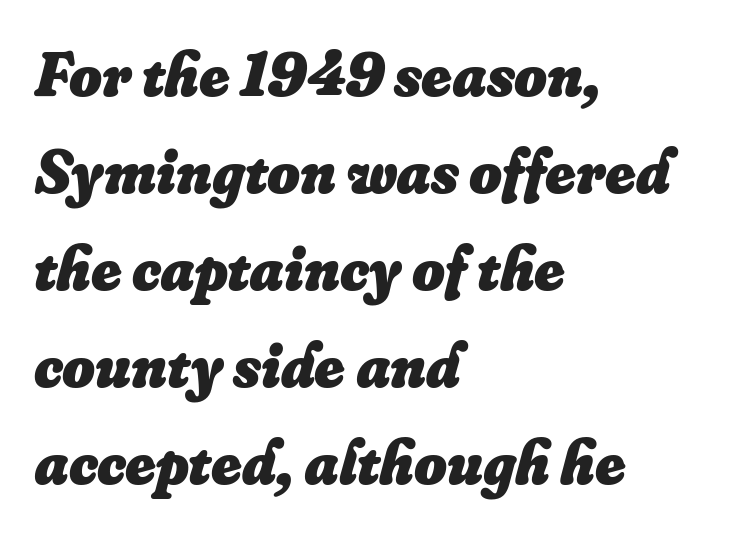
The image shows 63 px heavy type, italic (leaning right); set left-aligned, normal line spacing (1.54x), normal letter spacing, not underlined; low stroke contrast and a small x-height.
